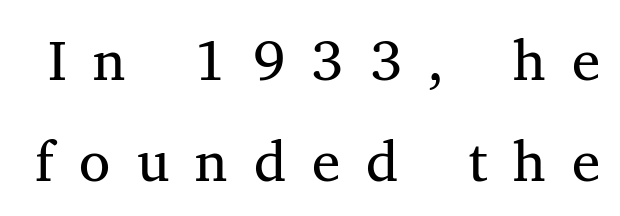
Q: Is the text bold? A: No.
Q: Is the text italic (slanted)? A: No, it is upright.
Q: Is the typeface a serif or a sans-serif typeface? A: Serif.
Q: Is the text underlined? A: No.
Q: Is the spacing between letters normal or unusually wide? A: Unusually wide.
Q: Width (condensed, normal, or wide)? A: Normal.
Q: Stroke contrast? A: Medium.
Q: x-height? A: Medium.
Q: Monospaced? A: No.
